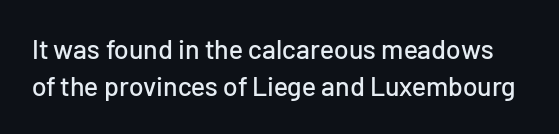
{"italic": "no", "underline": "no", "line_spacing": "normal", "line_spacing_ratio": 1.37, "letter_spacing": "normal", "letter_spacing_em": 0.0, "glyph_px": 27}
